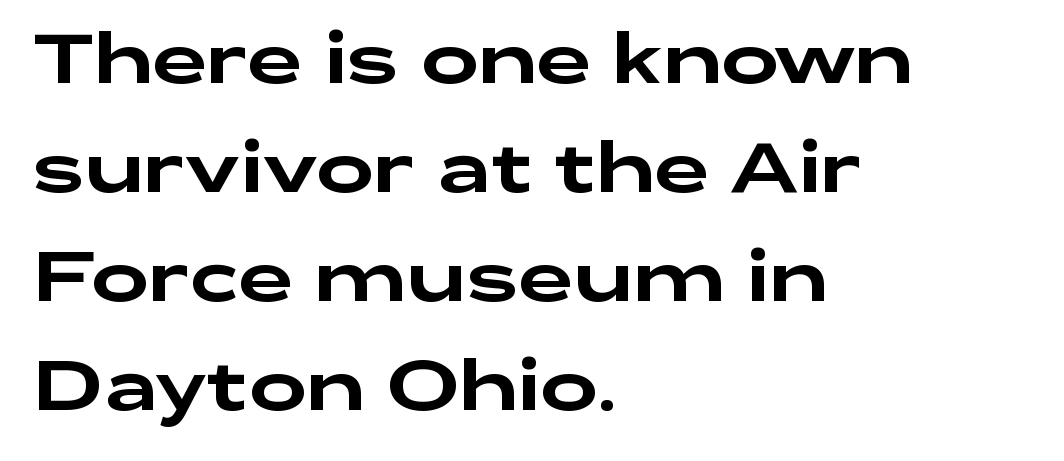
Q: Is the text italic (slanted)? A: No, it is upright.
Q: Is the typeface a serif or a sans-serif typeface? A: Sans-serif.
Q: Is the text underlined? A: No.
Q: How is the paragraph aligned? A: Left-aligned.
Q: Is the spacing between letters normal or unusually wide? A: Normal.
Q: Is the spacing between lines tight, normal or loose? A: Normal.
Q: Width (condensed, normal, or wide)? A: Wide.
Q: Stroke contrast? A: Low.
Q: x-height? A: Medium.
Q: Monospaced? A: No.
